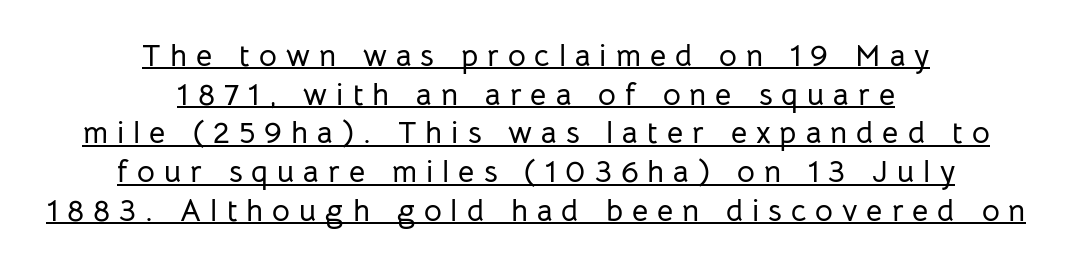
{"serif": "no", "italic": "no", "width": "normal", "stroke_contrast": "low", "x_height": "medium", "monospaced": "no", "underline": "yes", "align": "center", "line_spacing": "normal", "line_spacing_ratio": 1.25, "letter_spacing": "wide", "letter_spacing_em": 0.29, "glyph_px": 31}
